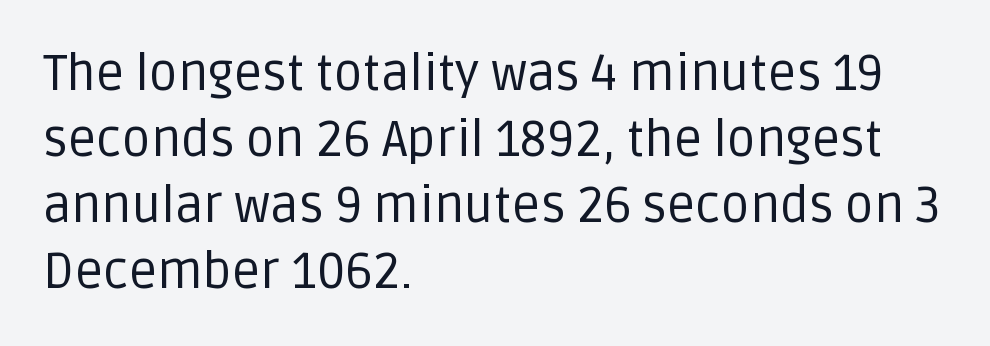
{"serif": "no", "italic": "no", "bold": "no", "weight": "regular", "width": "normal", "stroke_contrast": "low", "x_height": "large", "monospaced": "no", "underline": "no", "align": "left", "line_spacing": "normal", "line_spacing_ratio": 1.32, "letter_spacing": "normal", "letter_spacing_em": 0.0, "glyph_px": 50}
